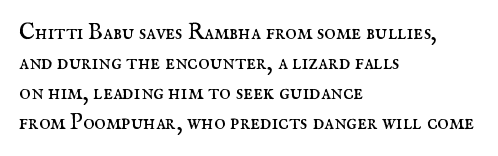
Q: Is the text bold? A: No.
Q: Is the text italic (slanted)? A: No, it is upright.
Q: Is the text underlined? A: No.
Q: How is the paragraph aligned? A: Left-aligned.
Q: Is the spacing between letters normal or unusually wide? A: Normal.
Q: Is the spacing between lines tight, normal or loose? A: Normal.
